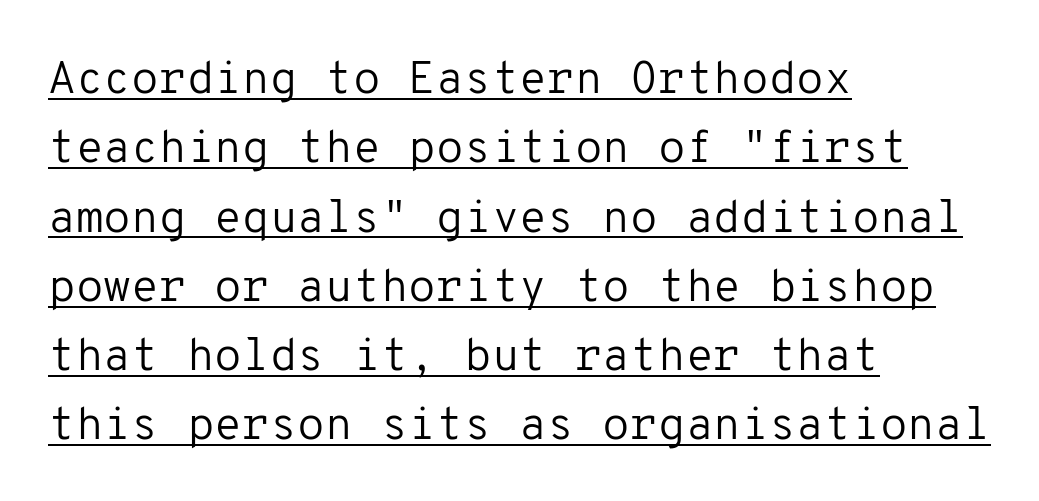
{"serif": "no", "italic": "no", "bold": "no", "weight": "regular", "width": "normal", "stroke_contrast": "low", "x_height": "medium", "monospaced": "yes", "underline": "yes", "align": "left", "line_spacing": "normal", "line_spacing_ratio": 1.54, "letter_spacing": "normal", "letter_spacing_em": 0.0, "glyph_px": 45}
